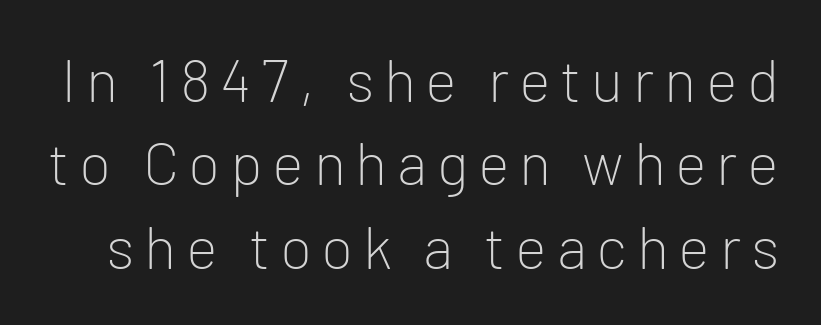
The image shows 60 px light sans-serif type, upright; set normal line spacing (1.39x), not underlined; low stroke contrast and a medium x-height.
